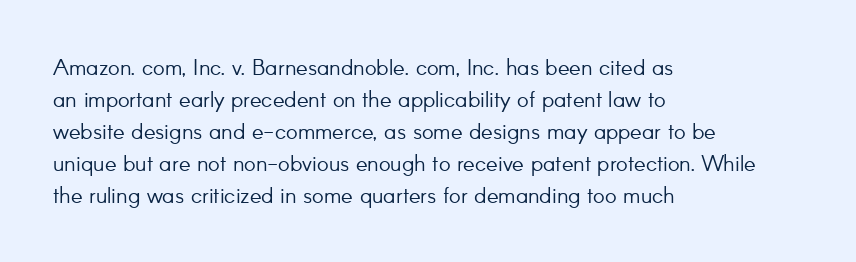
The image shows 22 px text type, upright; set left-aligned, normal line spacing (1.46x), normal letter spacing, not underlined.
